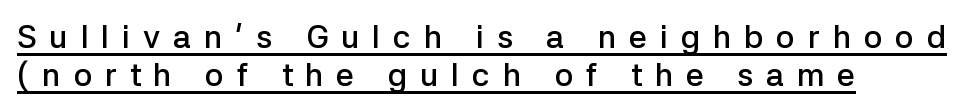
The image shows 32 px semibold sans-serif type, upright; set left-aligned, line spacing 1.19x, unusually wide letter spacing (+0.4 em), underlined; low stroke contrast and a medium x-height.
